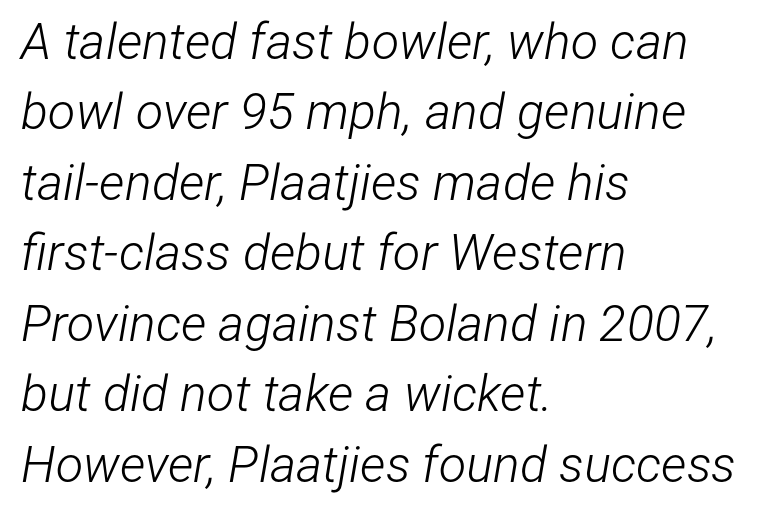
Q: Is the text bold? A: No.
Q: Is the text italic (slanted)? A: Yes, it leans right by about 12 degrees.
Q: Is the text underlined? A: No.
Q: How is the paragraph aligned? A: Left-aligned.
Q: Is the spacing between letters normal or unusually wide? A: Normal.
Q: Is the spacing between lines tight, normal or loose? A: Normal.
Q: Width (condensed, normal, or wide)? A: Condensed.
Q: Stroke contrast? A: Low.
Q: x-height? A: Medium.
Q: Monospaced? A: No.
